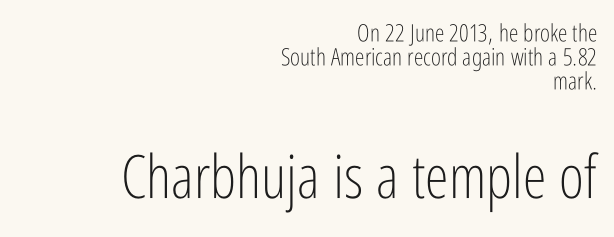
{"serif": "no", "italic": "no", "bold": "no", "weight": "light", "width": "condensed", "stroke_contrast": "low", "x_height": "medium", "monospaced": "no", "underline": "no", "align": "right", "line_spacing": "tight", "line_spacing_ratio": 1.0, "letter_spacing": "normal", "letter_spacing_em": 0.0, "larger_block": "second", "size_ratio": 2.5, "glyph_px": 60}
